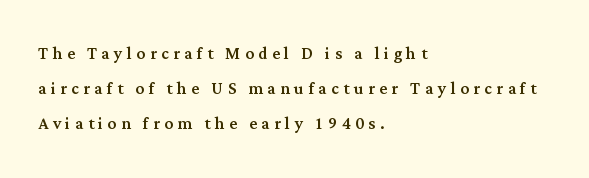
{"italic": "no", "underline": "no", "align": "left", "line_spacing": "normal", "line_spacing_ratio": 1.59, "letter_spacing": "wide", "letter_spacing_em": 0.2, "glyph_px": 22}
